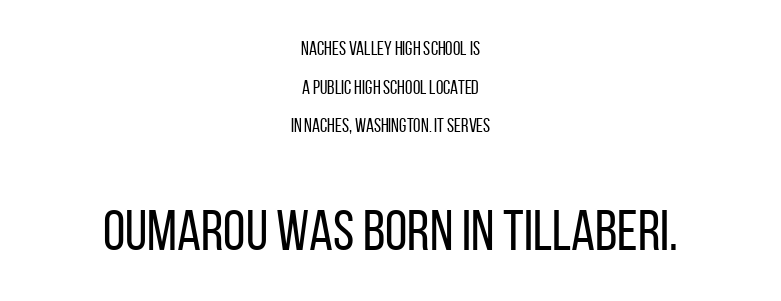
The image shows 57 px regular-weight, condensed sans-serif type, upright; set centered, loose line spacing (2.03x), normal letter spacing, not underlined; the second (bottom) block is 3.0x larger; low stroke contrast and a large x-height.
